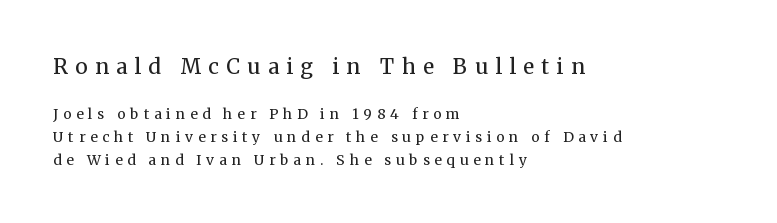
The image shows 21 px text type, upright; set left-aligned, normal line spacing (1.66x), unusually wide letter spacing (+0.35 em), not underlined; the first (top) block is 1.5x larger.
